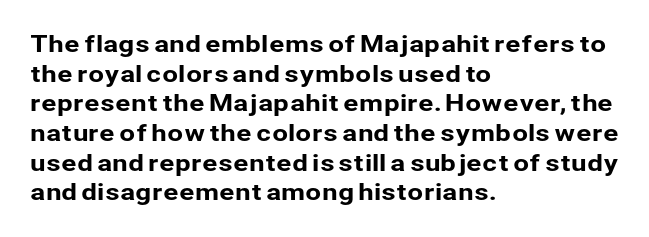
Descenders are the only things crossing below the line. A classic flush-left, rag-right setting is used for this passage. Upright lettering throughout. Quick note: interline space is typical. Letter spacing: default.
